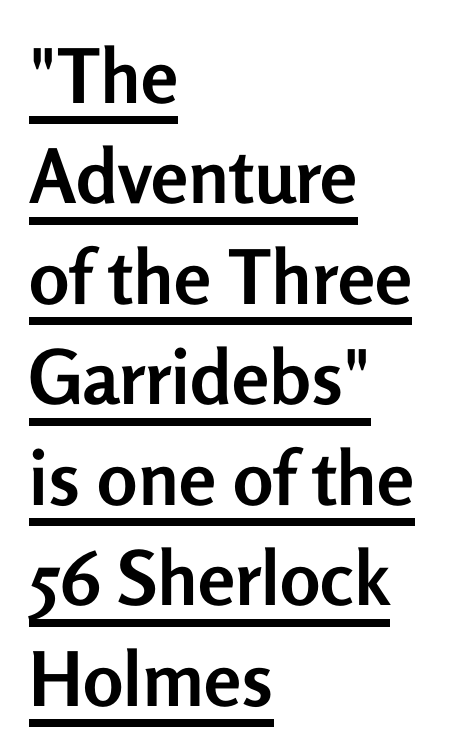
The image shows 75 px semibold sans-serif type, upright; set left-aligned, normal line spacing (1.34x), normal letter spacing, underlined; low stroke contrast and a medium x-height.
